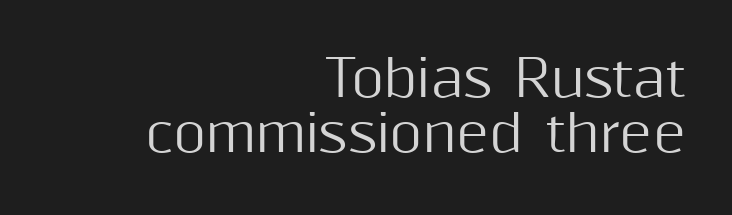
How would I describe the line gaps? Narrow and economical. Posture: vertical. Short and long lines alike share a common ending point at right. The face used here is a sans, in the tradition of grotesques and geometrics. Anything drawn beneath the words? Only blank space.
